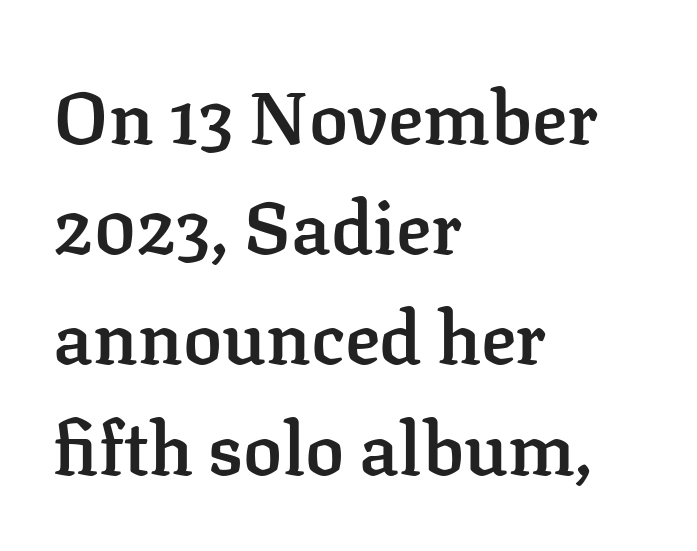
The image shows 73 px semibold serif type, upright; set left-aligned, normal line spacing (1.51x), normal letter spacing, not underlined; low stroke contrast and a medium x-height.
